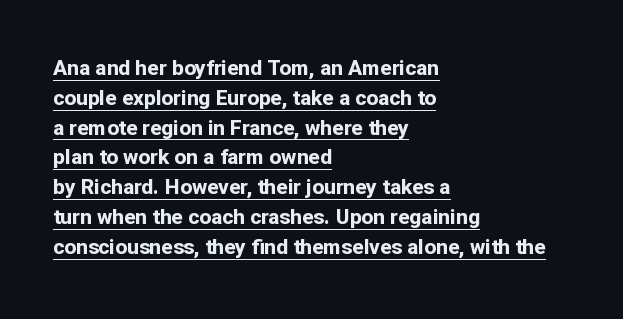
Unlike italic type, these characters show no tilt at all. Left-aligned paragraph, ragged on the right. The typesetting leans heavy: a genuine bold. The space between consecutive lines is moderate. Is the letter spacing exaggerated? No — it looks like the ordinary default.
